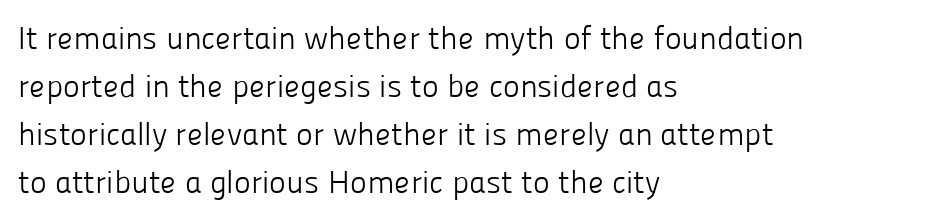
The image shows 32 px light sans-serif type, upright; set left-aligned, normal line spacing (1.5x), normal letter spacing, not underlined; low stroke contrast and a medium x-height.
